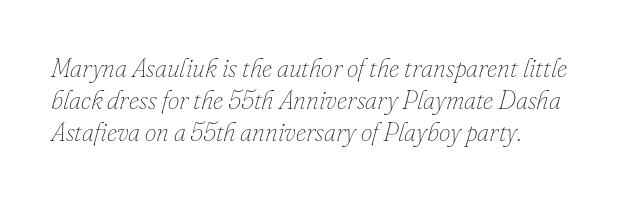
Q: Is the text bold? A: No.
Q: Is the text italic (slanted)? A: Yes, it leans right by about 16 degrees.
Q: Is the text underlined? A: No.
Q: How is the paragraph aligned? A: Left-aligned.
Q: Is the spacing between letters normal or unusually wide? A: Normal.
